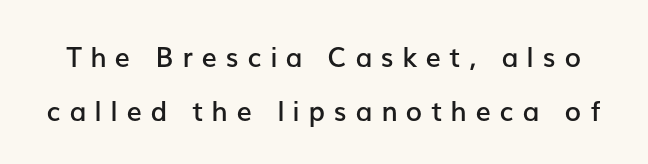
The image shows 27 px text type, upright; set loose line spacing (1.99x), unusually wide letter spacing (+0.32 em), not underlined.
